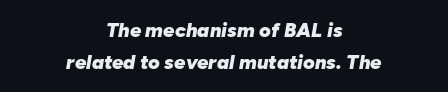
Q: Is the text bold? A: Yes.
Q: Is the text italic (slanted)? A: Yes, it leans right by about 10 degrees.
Q: Is the text underlined? A: No.
Q: How is the paragraph aligned? A: Centered.
Q: Is the spacing between letters normal or unusually wide? A: Normal.
Q: Is the spacing between lines tight, normal or loose? A: Normal.
